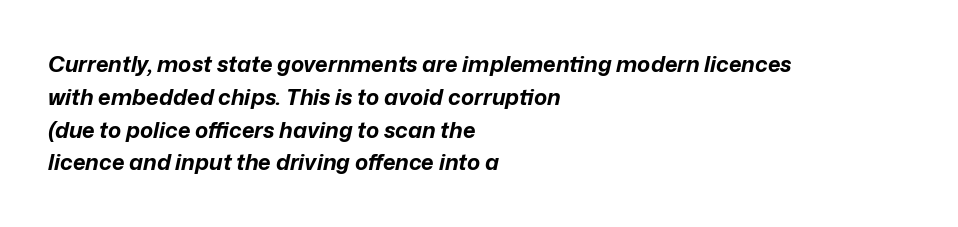
The image shows 22 px bold type, italic (leaning right); set left-aligned, normal line spacing (1.49x), normal letter spacing, not underlined.
